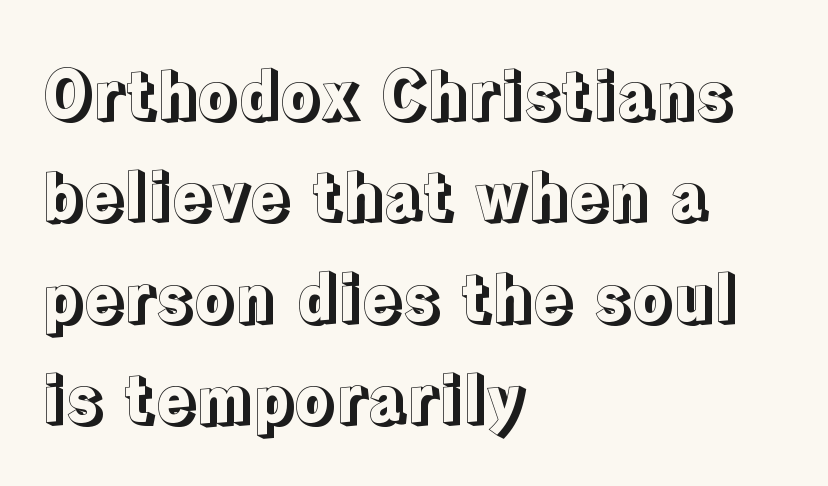
Look at the tracking — it's just the regular setting, nothing added. This sample is left-justified, so line endings fall wherever the words run out. The zone under the glyphs is completely vacant. The passage shown is typed in a proportional face where columns would drift. A roman cut, with each character standing at attention. The block of text has a typical density, with ordinary space between rows.
